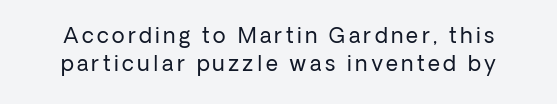
Whoever set this chose a conventional vertical rhythm. Stems here are at most as thick as an everyday book face. The space directly below the letters is spotless. Quick note: not italic, upright.
